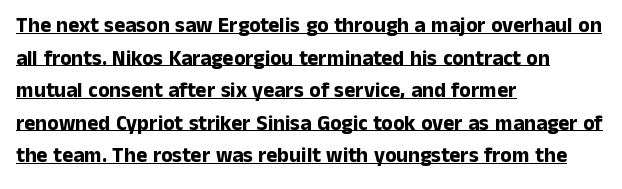
Q: Is the text bold? A: Yes.
Q: Is the text italic (slanted)? A: No, it is upright.
Q: Is the text underlined? A: Yes.
Q: How is the paragraph aligned? A: Left-aligned.
Q: Is the spacing between letters normal or unusually wide? A: Normal.
Q: Is the spacing between lines tight, normal or loose? A: Normal.
